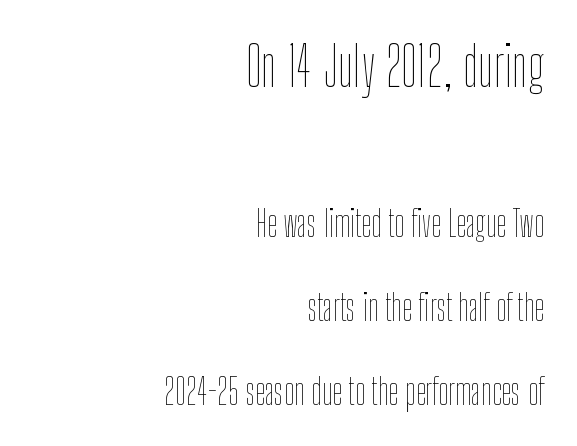
{"italic": "no", "bold": "no", "weight": "thin", "width": "condensed", "stroke_contrast": "low", "x_height": "medium", "monospaced": "no", "underline": "no", "align": "right", "line_spacing": "loose", "line_spacing_ratio": 2.32, "letter_spacing": "normal", "letter_spacing_em": 0.0, "larger_block": "first", "size_ratio": 1.5, "glyph_px": 54}
